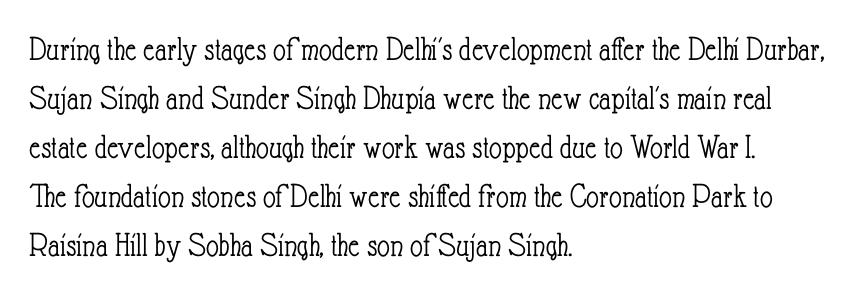
Characters remain perfectly vertical along every line. Is this a fixed-width face? No — the glyphs have proportional, varying widths. Notice how descenders clear the ascenders below comfortably — that's standard leading. The gap between lines stays unmarked. This is not heavy type; no bold has been used. The line texture is even and compact thanks to regular tracking.
